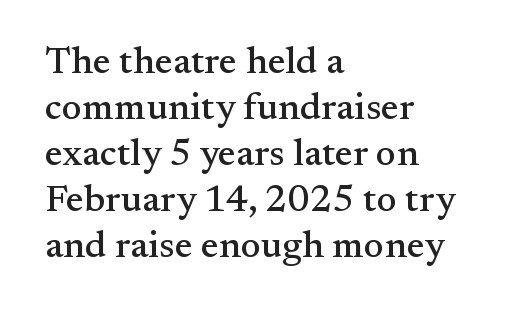
{"serif": "yes", "italic": "no", "width": "normal", "stroke_contrast": "medium", "x_height": "small", "monospaced": "no", "underline": "no", "align": "left", "line_spacing_ratio": 1.21, "letter_spacing": "normal", "letter_spacing_em": 0.0, "glyph_px": 38}
